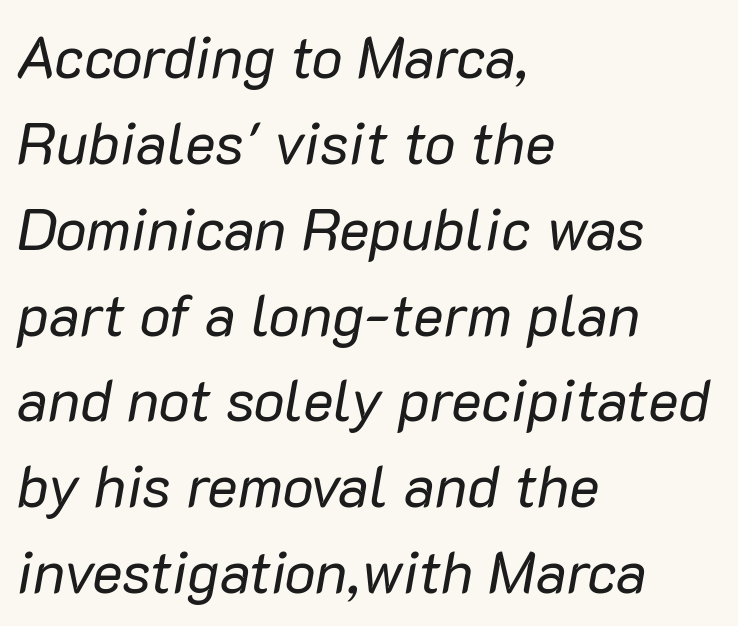
{"italic": "yes", "lean": "right", "slant_degrees": 10, "bold": "no", "weight": "regular", "width": "normal", "stroke_contrast": "low", "x_height": "medium", "monospaced": "no", "underline": "no", "align": "left", "line_spacing": "normal", "line_spacing_ratio": 1.48, "letter_spacing": "normal", "letter_spacing_em": 0.0, "glyph_px": 58}
